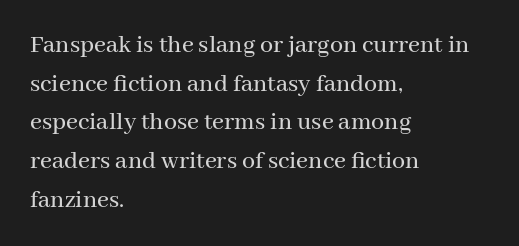
{"italic": "no", "underline": "no", "align": "left", "line_spacing": "normal", "line_spacing_ratio": 1.49, "letter_spacing": "normal", "letter_spacing_em": 0.0, "glyph_px": 26}
